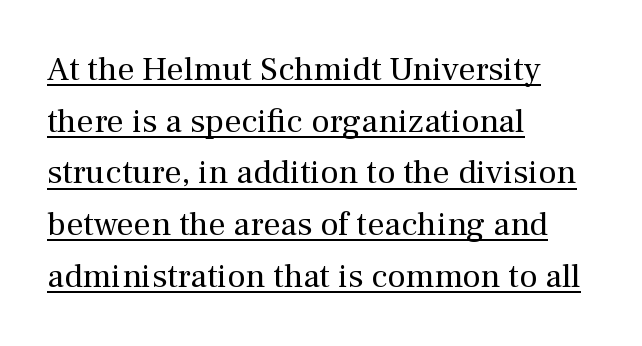
The lines in this sample share a left origin and differ only in where they stop. Compared with undecorated copy, this sample adds a rule below the words. Typographically, this falls in the serif category. The line-height multiplier appears to be the usual default. This sample has the flowing, uneven cadence of proportional lettering. The strokes are not fattened; the text isn't bold.
